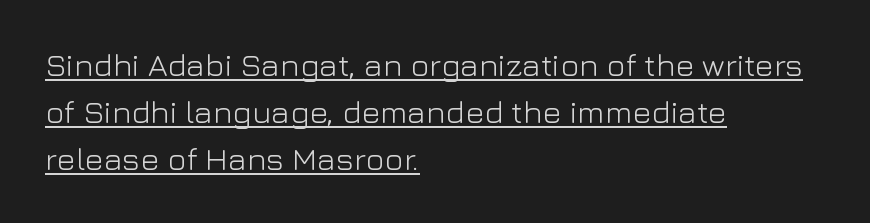
{"serif": "no", "italic": "no", "bold": "no", "weight": "light", "width": "normal", "stroke_contrast": "low", "x_height": "medium", "monospaced": "no", "underline": "yes", "align": "left", "line_spacing": "normal", "line_spacing_ratio": 1.47, "letter_spacing": "normal", "letter_spacing_em": 0.0, "glyph_px": 32}
